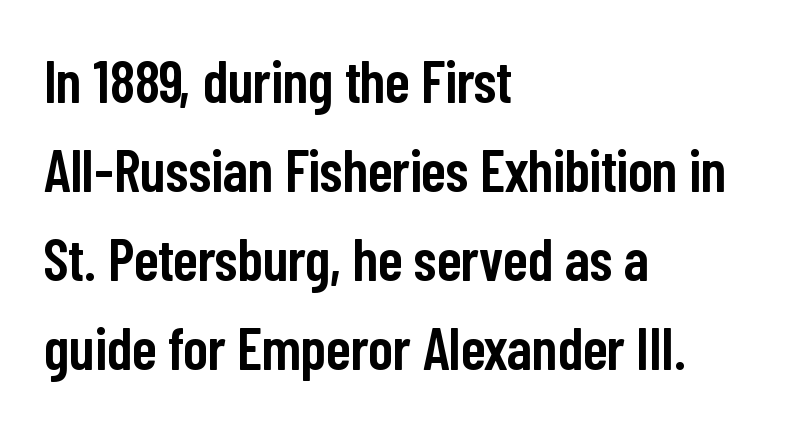
Q: Is the text bold? A: Semi-bold.
Q: Is the text italic (slanted)? A: No, it is upright.
Q: Is the typeface a serif or a sans-serif typeface? A: Sans-serif.
Q: Is the text underlined? A: No.
Q: How is the paragraph aligned? A: Left-aligned.
Q: Is the spacing between letters normal or unusually wide? A: Normal.
Q: Is the spacing between lines tight, normal or loose? A: Normal.
Q: Width (condensed, normal, or wide)? A: Condensed.
Q: Stroke contrast? A: Low.
Q: x-height? A: Medium.
Q: Monospaced? A: No.
